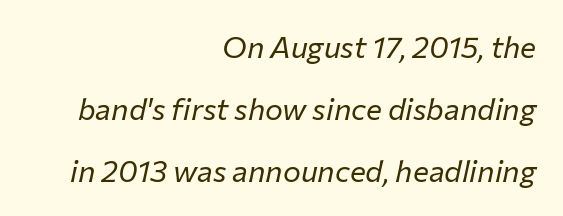
The image shows 30 px regular-weight type, italic (leaning right); set right-aligned, loose line spacing (2.06x), normal letter spacing, not underlined; low stroke contrast and a medium x-height.
